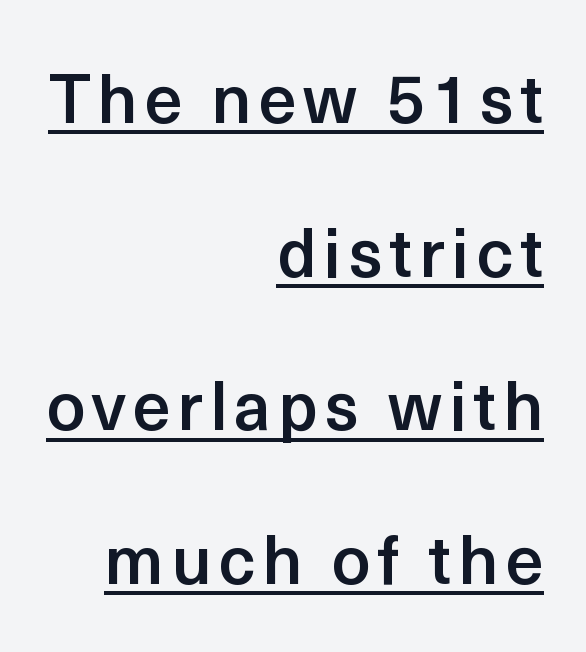
{"serif": "no", "italic": "no", "bold": "semi", "weight": "semibold", "width": "normal", "x_height": "medium", "monospaced": "no", "underline": "yes", "align": "right", "line_spacing": "loose", "line_spacing_ratio": 2.26, "glyph_px": 68}
